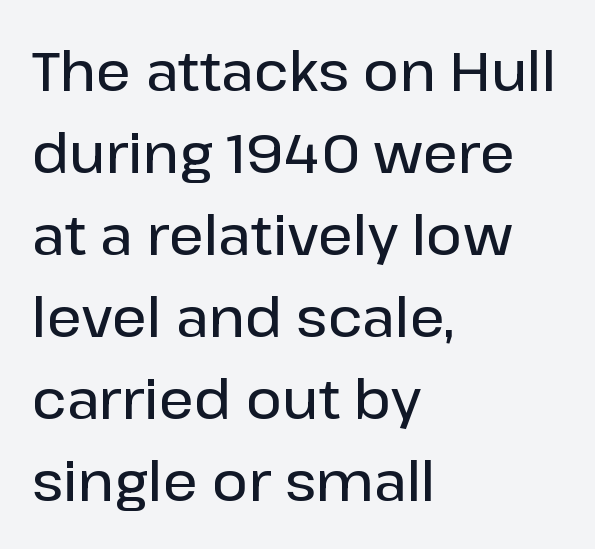
Q: Is the text bold? A: Semi-bold.
Q: Is the text italic (slanted)? A: No, it is upright.
Q: Is the typeface a serif or a sans-serif typeface? A: Sans-serif.
Q: Is the text underlined? A: No.
Q: How is the paragraph aligned? A: Left-aligned.
Q: Is the spacing between letters normal or unusually wide? A: Normal.
Q: Is the spacing between lines tight, normal or loose? A: Normal.
Q: Width (condensed, normal, or wide)? A: Normal.
Q: Stroke contrast? A: Low.
Q: x-height? A: Medium.
Q: Monospaced? A: No.
